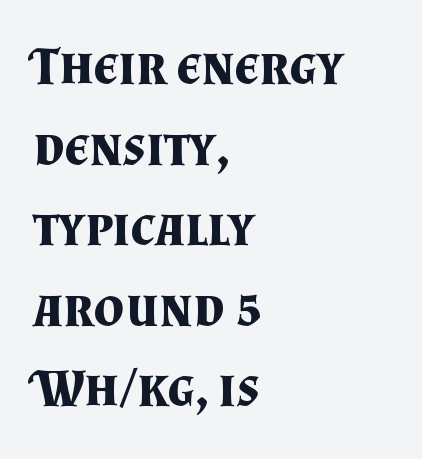
The image shows 53 px bold serif type, upright; set left-aligned, normal line spacing (1.52x), normal letter spacing, not underlined; medium stroke contrast and a small x-height.
